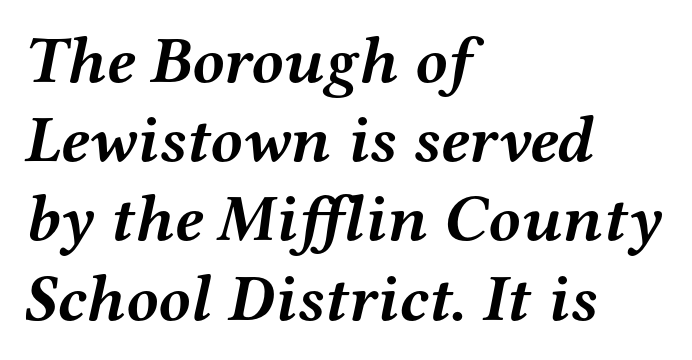
Q: Is the text bold? A: Yes.
Q: Is the text italic (slanted)? A: Yes, it leans right by about 12 degrees.
Q: Is the typeface a serif or a sans-serif typeface? A: Serif.
Q: Is the text underlined? A: No.
Q: How is the paragraph aligned? A: Left-aligned.
Q: Is the spacing between letters normal or unusually wide? A: Normal.
Q: Width (condensed, normal, or wide)? A: Wide.
Q: Stroke contrast? A: Medium.
Q: x-height? A: Medium.
Q: Monospaced? A: No.
